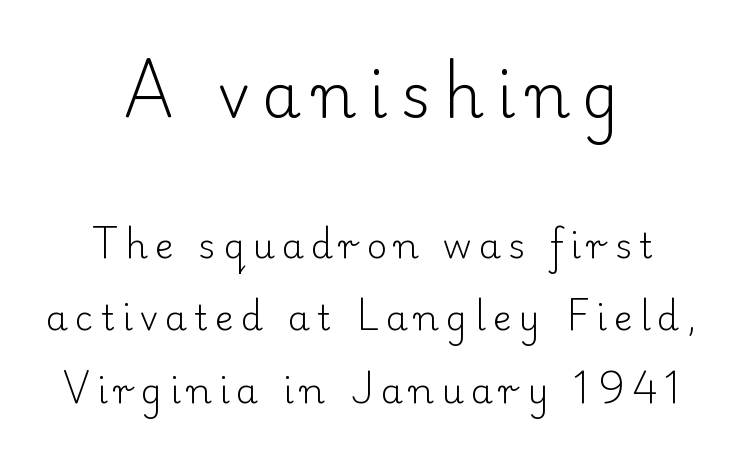
{"italic": "no", "bold": "no", "weight": "light", "width": "normal", "stroke_contrast": "low", "x_height": "small", "monospaced": "no", "underline": "no", "align": "center", "line_spacing": "loose", "line_spacing_ratio": 2.06, "letter_spacing": "wide", "letter_spacing_em": 0.21, "larger_block": "first", "size_ratio": 1.77, "glyph_px": 62}
